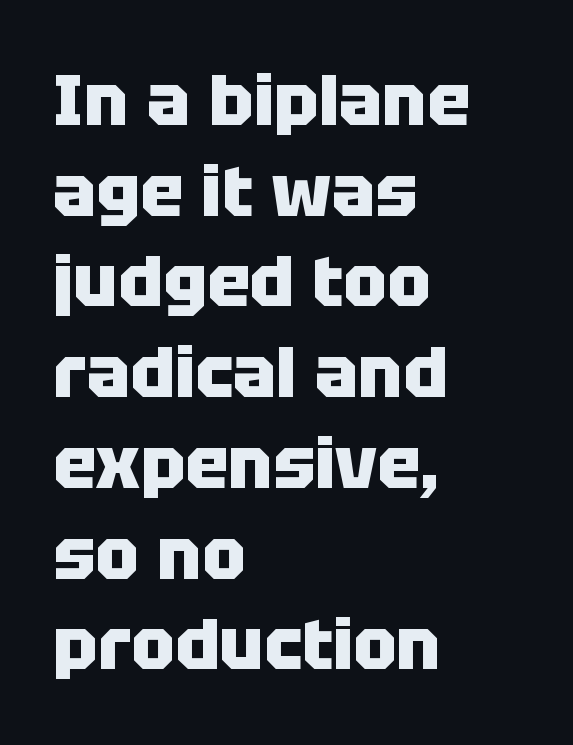
Q: Is the text bold? A: Yes.
Q: Is the text italic (slanted)? A: No, it is upright.
Q: Is the typeface a serif or a sans-serif typeface? A: Sans-serif.
Q: Is the text underlined? A: No.
Q: How is the paragraph aligned? A: Left-aligned.
Q: Is the spacing between letters normal or unusually wide? A: Normal.
Q: Is the spacing between lines tight, normal or loose? A: Normal.
Q: Width (condensed, normal, or wide)? A: Normal.
Q: Stroke contrast? A: Low.
Q: x-height? A: Large.
Q: Monospaced? A: No.
